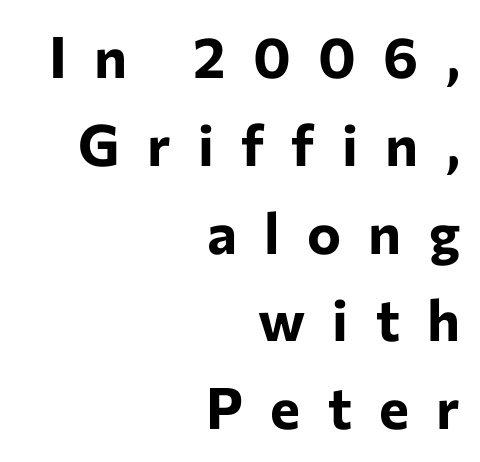
No feet cap the strokes, marking this as sans-serif type. Substantial extra tracking has been applied to these lines. Does the lettering tilt? It doesn't — this is upright. Where is the straight margin? On the right. Only glyphs here, with clear space below each row.
